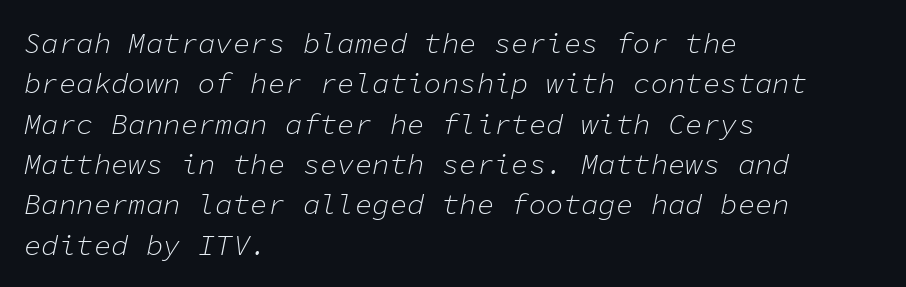
Every character here occupies the same horizontal width, giving the sample a typewriter-like rhythm. A light-to-regular cut is what we see here. The area under the type is left untouched. Nothing unusual about the tracking: characters are spaced as the font intends. Regarding leading, the lines here are spaced in the standard way.
